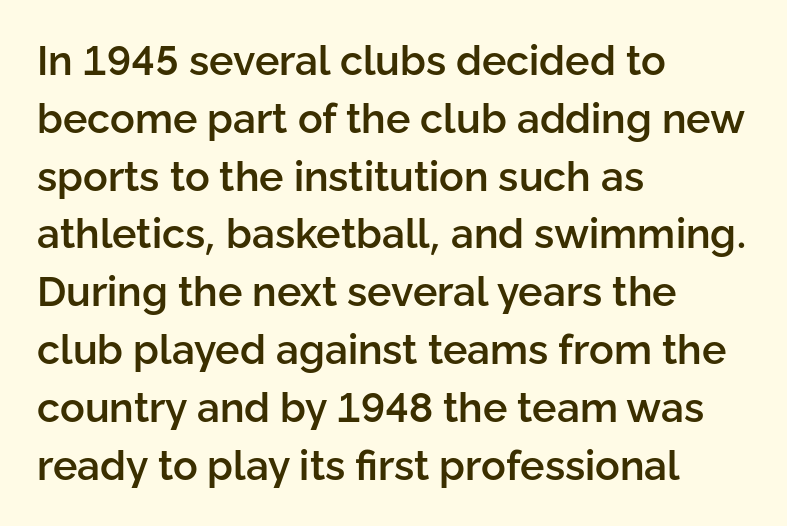
The image shows 41 px semibold sans-serif type, upright; set left-aligned, normal line spacing (1.41x), normal letter spacing, not underlined; low stroke contrast and a medium x-height.
